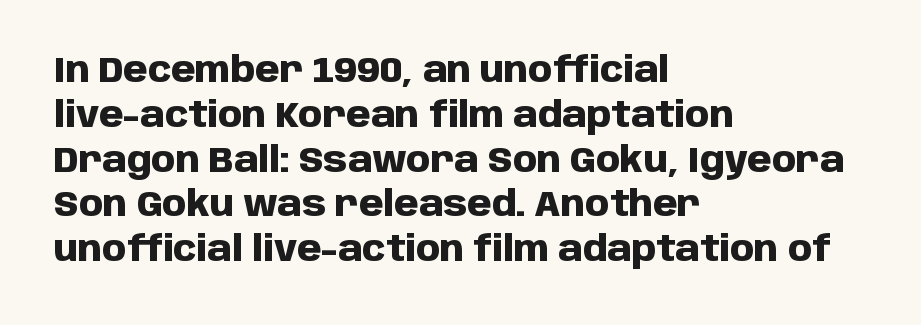
Q: Is the text bold? A: Yes.
Q: Is the text italic (slanted)? A: No, it is upright.
Q: Is the typeface a serif or a sans-serif typeface? A: Sans-serif.
Q: Is the text underlined? A: No.
Q: How is the paragraph aligned? A: Left-aligned.
Q: Is the spacing between letters normal or unusually wide? A: Normal.
Q: Is the spacing between lines tight, normal or loose? A: Normal.
Q: Width (condensed, normal, or wide)? A: Normal.
Q: Stroke contrast? A: Low.
Q: x-height? A: Large.
Q: Monospaced? A: No.
